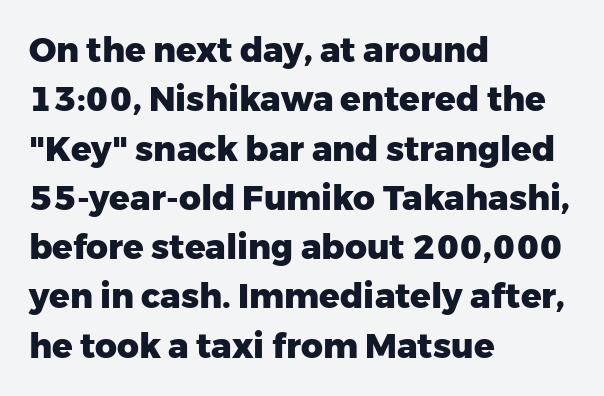
These lines carry a lot of weight — the face is fully bold. The glyphs in this specimen are sans serif. These lines are set flush left with a ragged right edge. Posture: straight, roman, zero tilt. Lines of text with bare space underneath. Short note: letters normally spaced.
